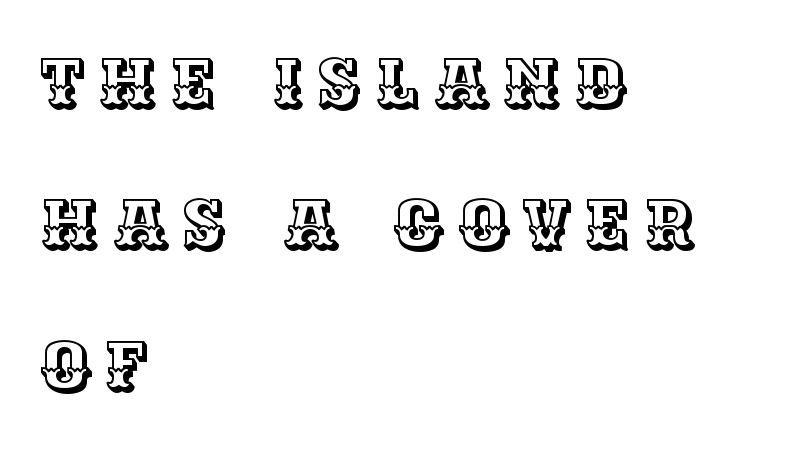
Q: Is the text italic (slanted)? A: No, it is upright.
Q: Is the text underlined? A: No.
Q: How is the paragraph aligned? A: Left-aligned.
Q: Is the spacing between letters normal or unusually wide? A: Unusually wide.
Q: Is the spacing between lines tight, normal or loose? A: Loose.
Q: Width (condensed, normal, or wide)? A: Normal.
Q: x-height? A: Large.
Q: Monospaced? A: No.
